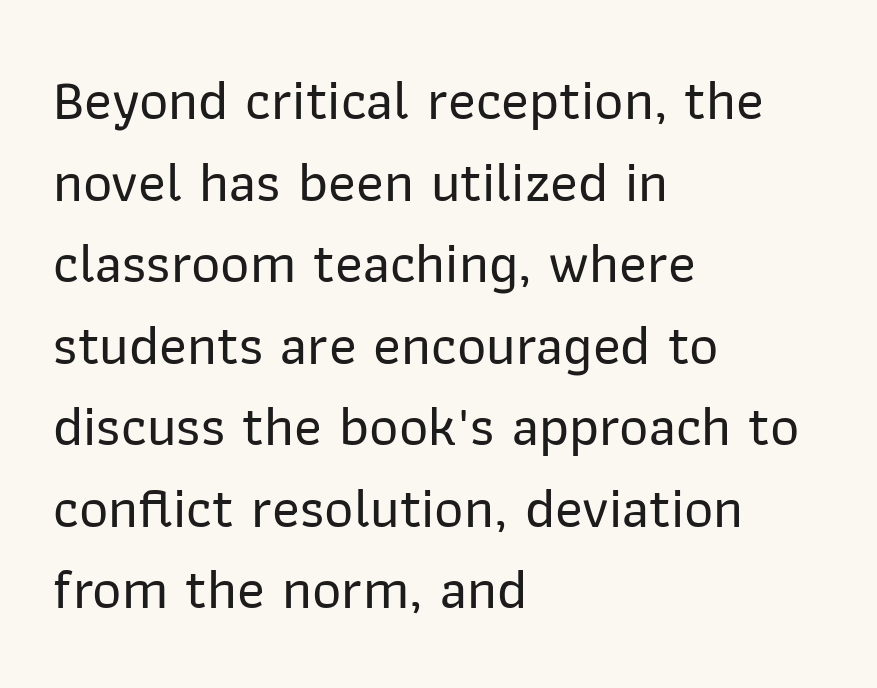
Q: Is the text italic (slanted)? A: No, it is upright.
Q: Is the typeface a serif or a sans-serif typeface? A: Sans-serif.
Q: Is the text underlined? A: No.
Q: How is the paragraph aligned? A: Left-aligned.
Q: Is the spacing between letters normal or unusually wide? A: Normal.
Q: Is the spacing between lines tight, normal or loose? A: Normal.
Q: Width (condensed, normal, or wide)? A: Normal.
Q: Stroke contrast? A: Low.
Q: x-height? A: Medium.
Q: Monospaced? A: No.
